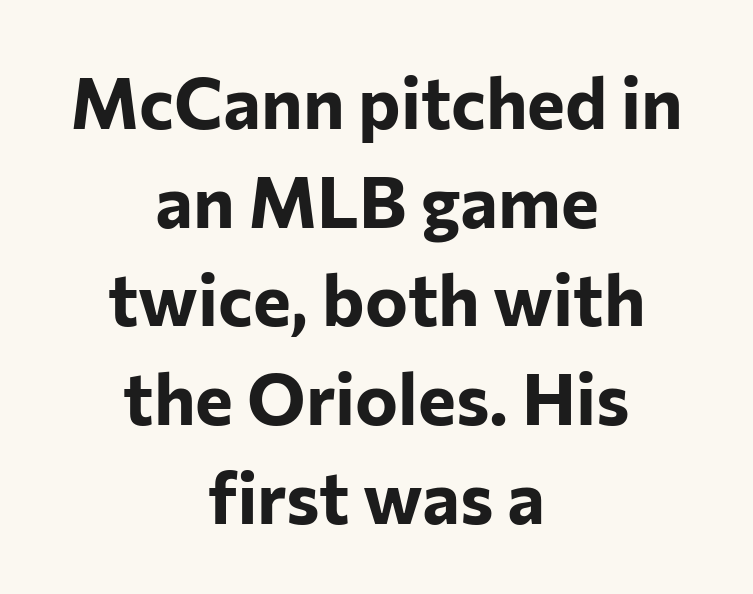
The passage shown is not underscored anywhere. Emphasis by weight is at full strength: bold. The leading is moderate, giving the passage an even texture. This is the regular roman posture of the typeface. Between one letter and the next there's only the usual sliver of space.
